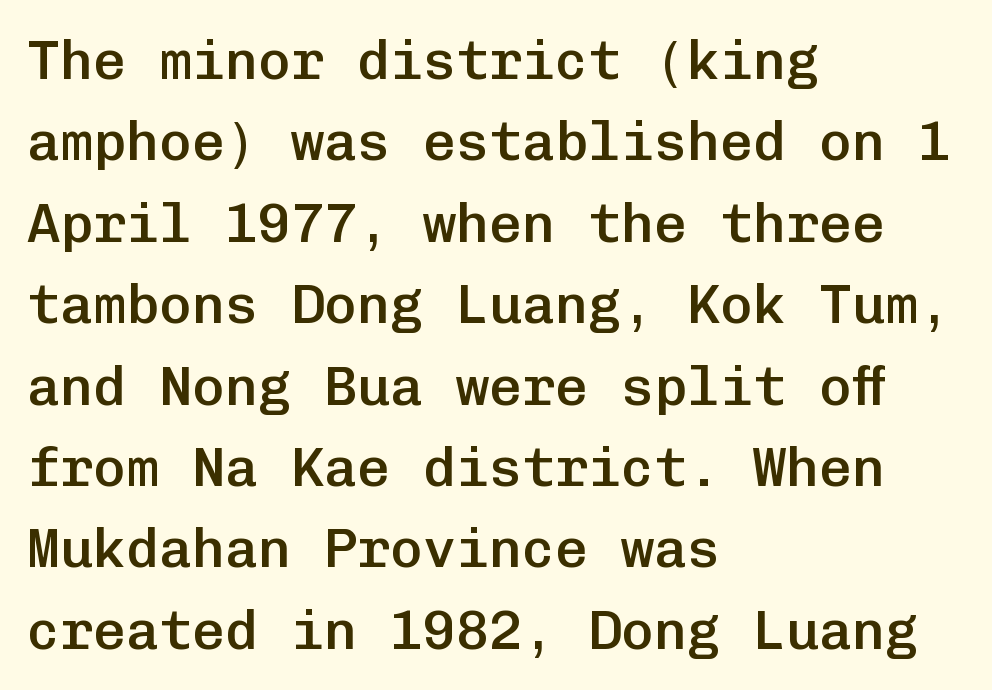
{"serif": "no", "italic": "no", "bold": "semi", "weight": "semibold", "width": "normal", "stroke_contrast": "low", "x_height": "medium", "monospaced": "yes", "underline": "no", "align": "left", "line_spacing": "normal", "line_spacing_ratio": 1.48, "letter_spacing": "normal", "letter_spacing_em": 0.0, "glyph_px": 55}
